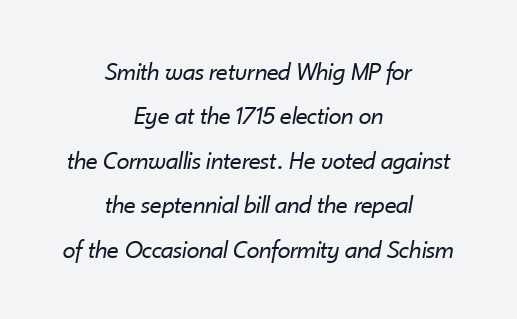
Q: Is the text bold? A: No.
Q: Is the text italic (slanted)? A: Yes, it leans right by about 10 degrees.
Q: Is the text underlined? A: No.
Q: How is the paragraph aligned? A: Centered.
Q: Is the spacing between letters normal or unusually wide? A: Normal.
